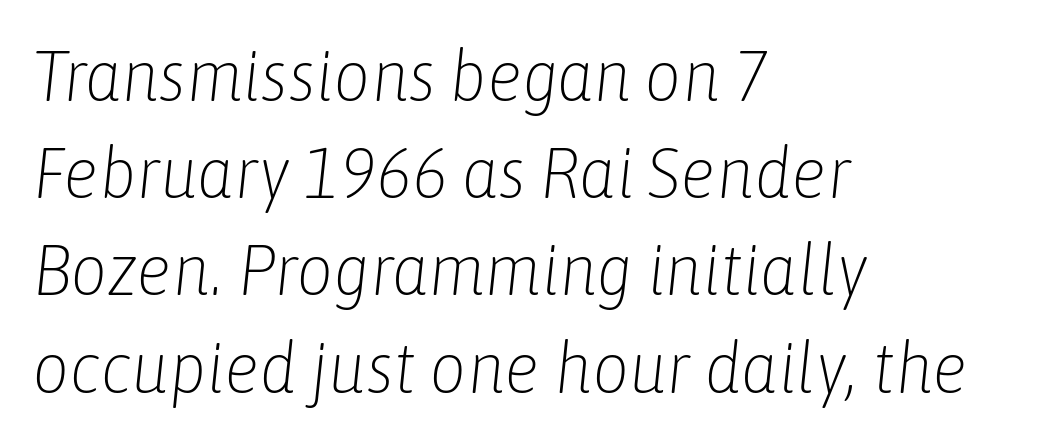
The image shows 72 px light, condensed type, italic (leaning right); set left-aligned, normal line spacing (1.35x), normal letter spacing, not underlined; low stroke contrast and a medium x-height.
